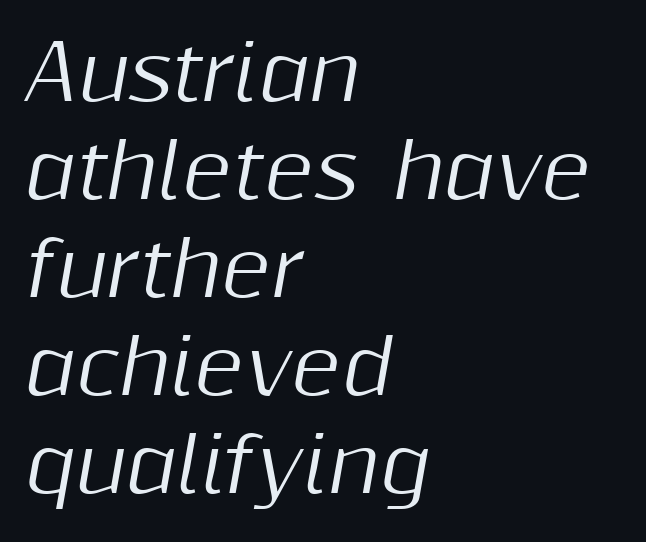
The rendering keeps characters at their native spacing. Character widths vary here, with narrow letters taking less room than wide ones. Every character sits at an angle, as italics do. Caption: multi-line text, flush left, ragged right.
